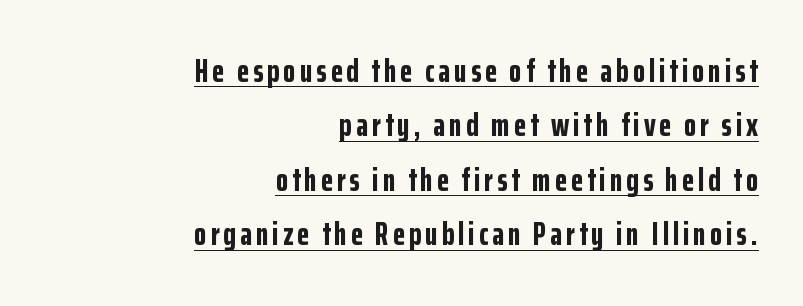
Heavy, bold letterforms. Looks like regular typesetting: each glyph gets only the width it needs. Which margin do the lines hug? The right one — the left edge is uneven. The face used here appears with an underline applied.
